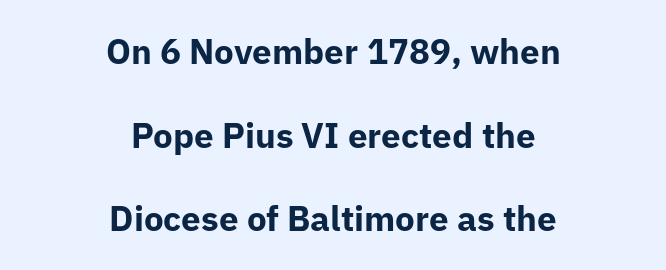
The image shows 35 px bold sans-serif type, upright; set centered, loose line spacing (2.39x), normal letter spacing, not underlined; low stroke contrast and a medium x-height.
